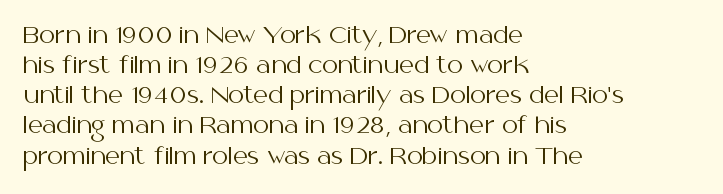
Q: Is the text bold? A: No.
Q: Is the text italic (slanted)? A: No, it is upright.
Q: Is the text underlined? A: No.
Q: How is the paragraph aligned? A: Left-aligned.
Q: Is the spacing between letters normal or unusually wide? A: Normal.
Q: Is the spacing between lines tight, normal or loose? A: Normal.
